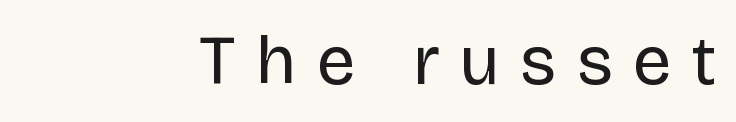
The type family on display is of the sans-serif kind. No heavy texture on the line: the type isn't bold. Which margin do the lines hug? The right one — the left edge is uneven. The lettering stays uniformly vertical, giving the passage a roman look.
